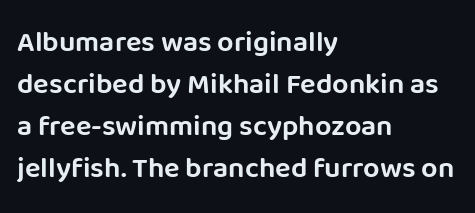
The image shows 29 px sans-serif type, upright; set left-aligned, normal line spacing (1.45x), normal letter spacing, not underlined; low stroke contrast and a large x-height.
